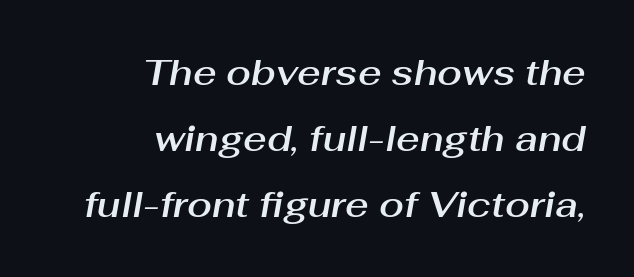
{"italic": "yes", "lean": "right", "slant_degrees": 10, "width": "normal", "stroke_contrast": "medium", "x_height": "medium", "monospaced": "no", "underline": "no", "align": "right", "line_spacing_ratio": 1.84, "letter_spacing": "normal", "letter_spacing_em": 0.0, "glyph_px": 36}
